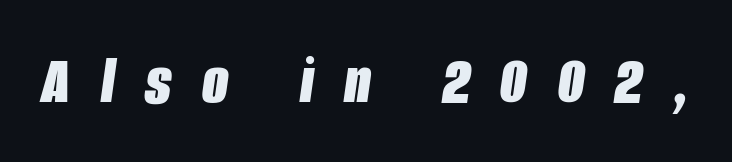
Q: Is the text bold? A: Yes.
Q: Is the text italic (slanted)? A: Yes, it leans right by about 8 degrees.
Q: Is the text underlined? A: No.
Q: Is the spacing between letters normal or unusually wide? A: Unusually wide.
Q: Width (condensed, normal, or wide)? A: Condensed.
Q: Stroke contrast? A: Low.
Q: x-height? A: Large.
Q: Monospaced? A: No.
